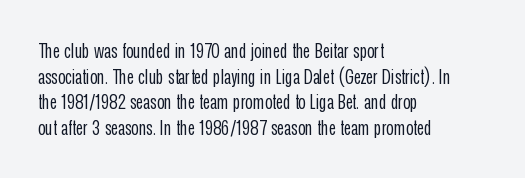
The weight would be labelled regular, book, light, or lighter still. Tall strokes in this sample are plumb rather than angled. These lines stack with their left ends in a neat column. Unmarked baselines from the first word to the last. Regular leading. A typesetter would call this zero additional tracking.
